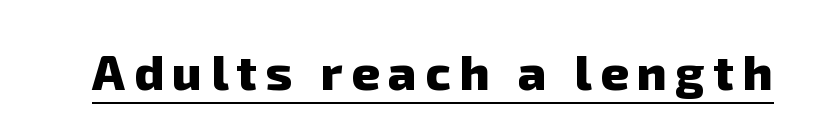
Are there feet on the stems? There aren't — it's a sans. Weight: bold. The rendering uses natural spacing where letterforms have individual widths. Compared with undecorated copy, this sample adds a rule below the words.
